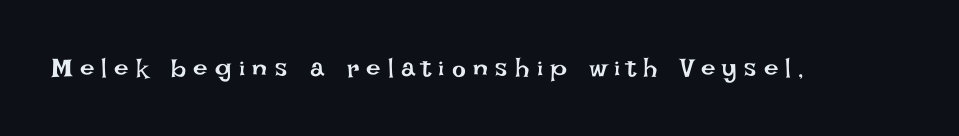
Letter spacing: wide. Stroke mass is kept to a normal reading level or below. Posture: upright roman. Honestly, there is no underline to notice here at all.
